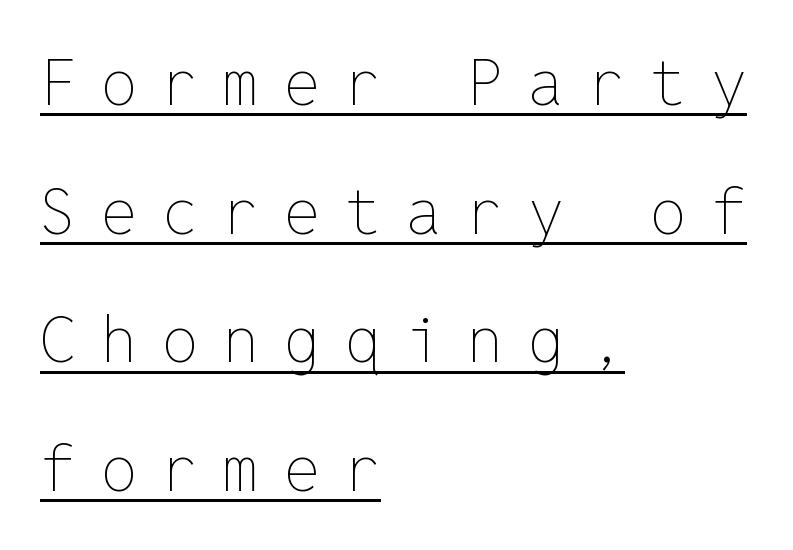
The passage shown is underscored from start to finish. The designer dialed line spacing up above the default. Characters remain perfectly vertical along every line. Every row of glyphs begins at an identical x-position on the left. Every character here occupies the same horizontal width, giving the sample a typewriter-like rhythm.
